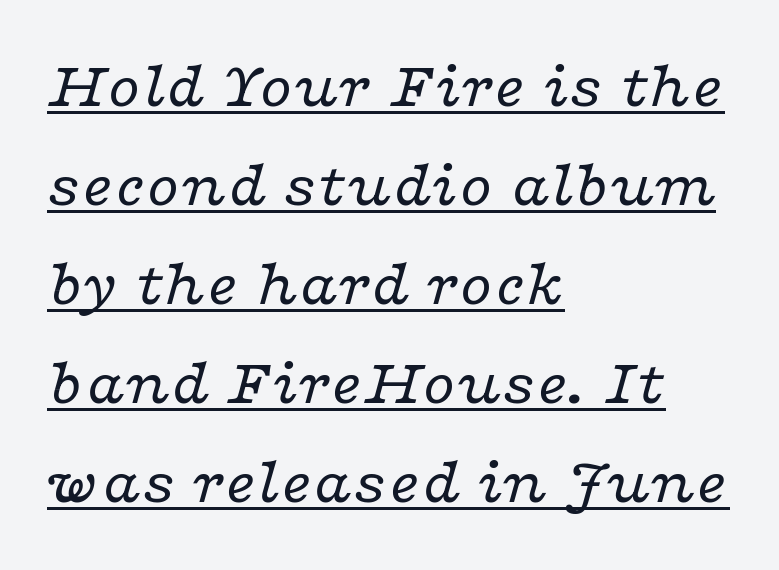
The image shows 66 px regular-weight, wide serif type, italic (leaning right); set left-aligned, normal line spacing (1.5x), normal letter spacing, underlined; low stroke contrast and a medium x-height.
